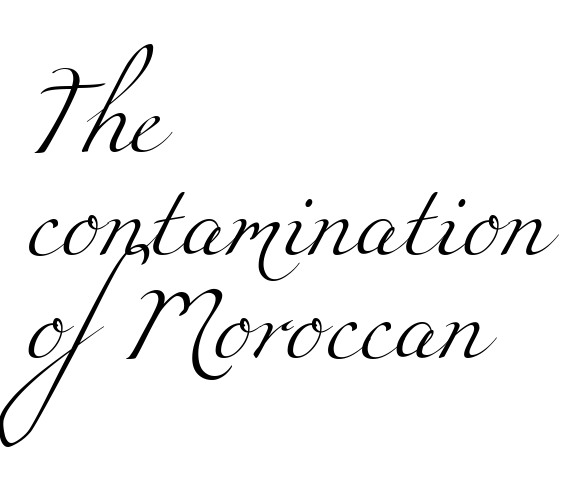
The image shows 74 px light, wide type; set left-aligned, normal line spacing (1.39x), normal letter spacing, not underlined; medium stroke contrast and a small x-height.
